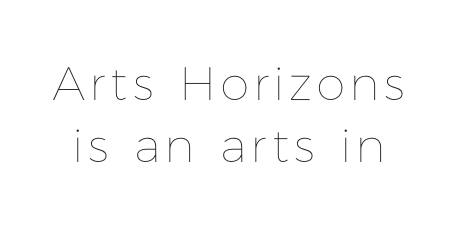
The space between consecutive lines is moderate. Heaviness? Minimal to ordinary, like unemphasized prose. A typesetter would call this proportional, since set widths differ per character. Bare-footed words on every line. No italicization has been applied; the sample stays upright.
